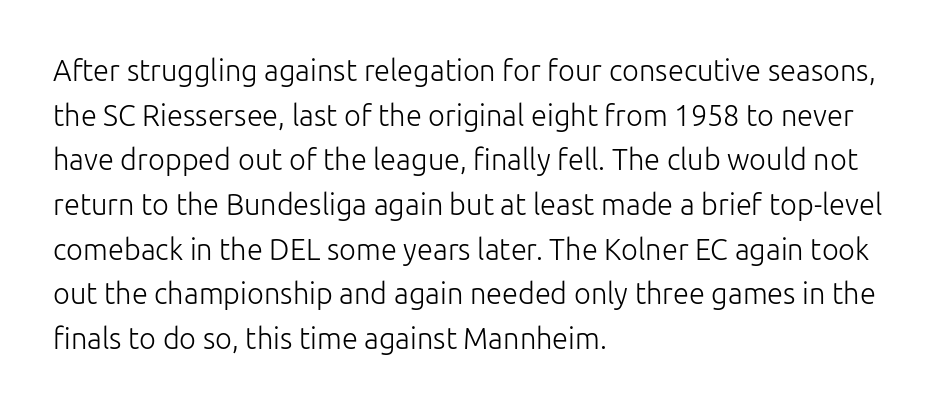
{"serif": "no", "italic": "no", "bold": "no", "weight": "light", "width": "normal", "stroke_contrast": "low", "x_height": "medium", "monospaced": "no", "underline": "no", "align": "left", "line_spacing": "normal", "line_spacing_ratio": 1.54, "letter_spacing": "normal", "letter_spacing_em": 0.0, "glyph_px": 29}
